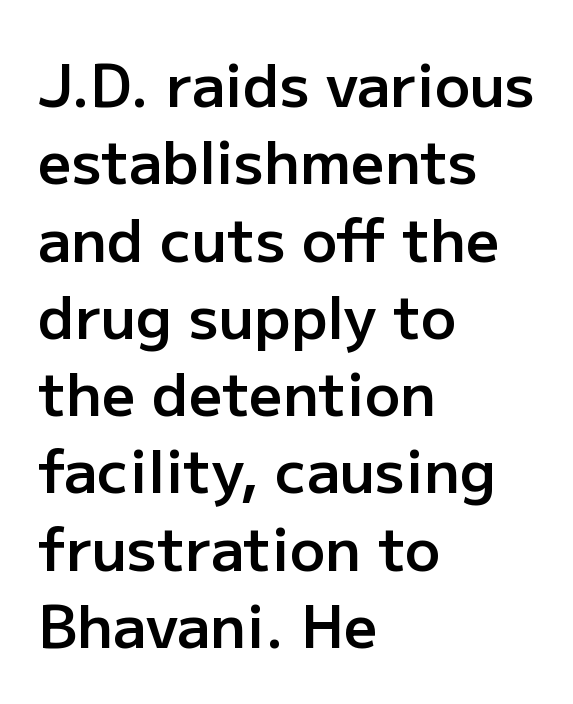
The image shows 59 px semibold sans-serif type, upright; set left-aligned, normal line spacing (1.31x), normal letter spacing, not underlined; low stroke contrast and a medium x-height.
